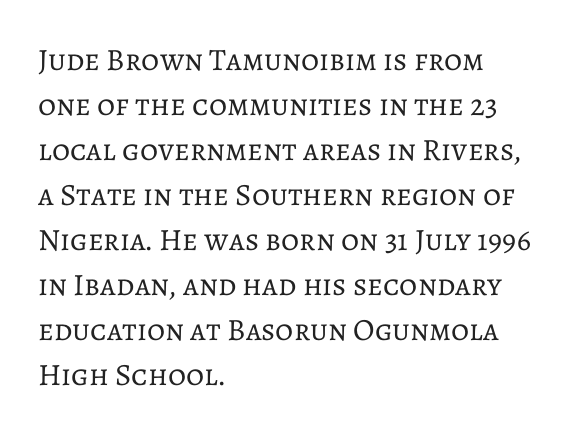
Q: Is the text bold? A: No.
Q: Is the text italic (slanted)? A: No, it is upright.
Q: Is the text underlined? A: No.
Q: How is the paragraph aligned? A: Left-aligned.
Q: Is the spacing between letters normal or unusually wide? A: Normal.
Q: Is the spacing between lines tight, normal or loose? A: Normal.
Q: Width (condensed, normal, or wide)? A: Normal.
Q: Stroke contrast? A: Low.
Q: x-height? A: Medium.
Q: Monospaced? A: No.
